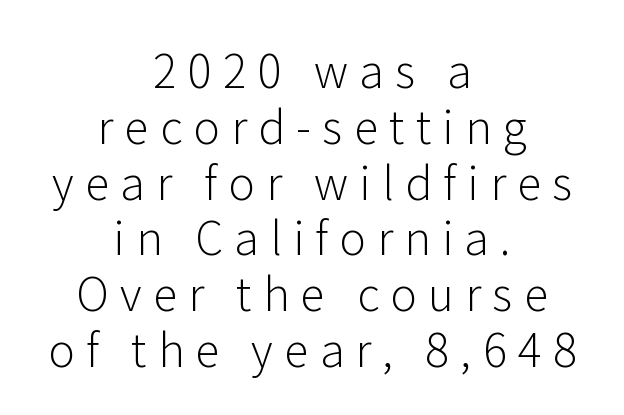
{"serif": "no", "italic": "no", "bold": "no", "weight": "light", "width": "normal", "stroke_contrast": "low", "x_height": "medium", "monospaced": "no", "underline": "no", "align": "center", "line_spacing_ratio": 1.24, "letter_spacing": "wide", "letter_spacing_em": 0.25, "glyph_px": 45}
